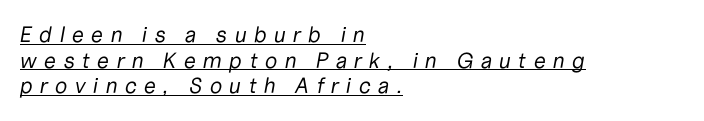
{"italic": "yes", "lean": "right", "slant_degrees": 10, "bold": "no", "underline": "yes", "align": "left", "line_spacing_ratio": 1.17, "letter_spacing": "wide", "letter_spacing_em": 0.31, "glyph_px": 22}
